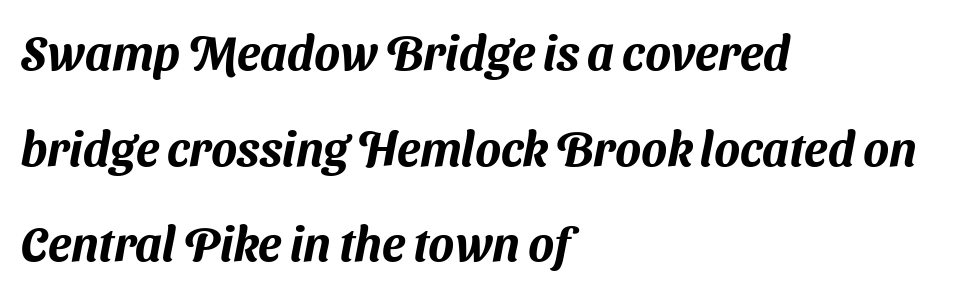
The image shows 48 px sans-serif type; set left-aligned, loose line spacing (1.99x), normal letter spacing, not underlined; medium stroke contrast and a medium x-height.
